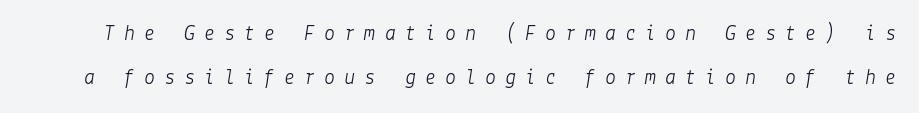
Q: Is the text bold? A: No.
Q: Is the text italic (slanted)? A: Yes, it leans right by about 9 degrees.
Q: Is the text underlined? A: No.
Q: Is the spacing between letters normal or unusually wide? A: Unusually wide.
Q: Is the spacing between lines tight, normal or loose? A: Loose.
